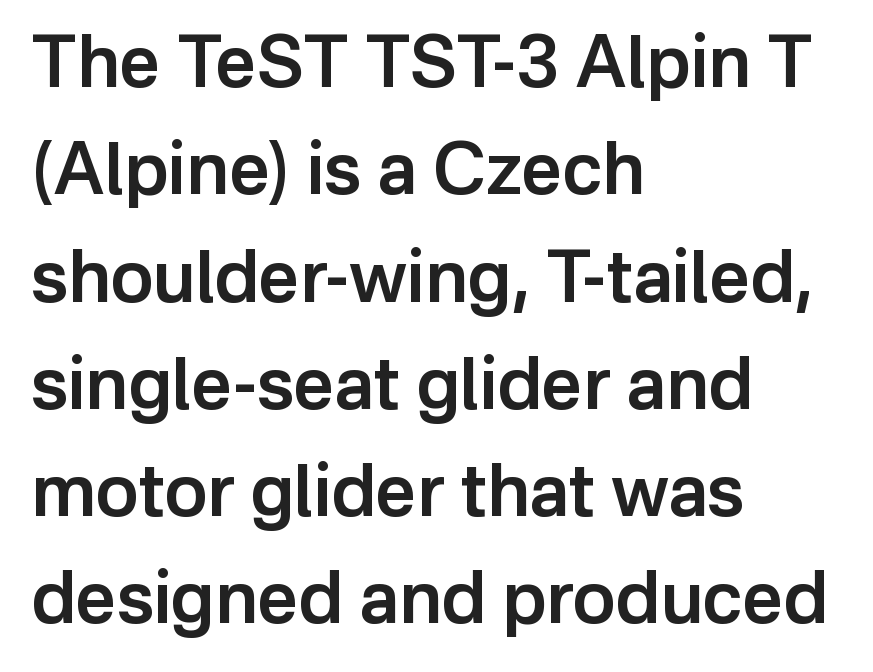
{"serif": "no", "italic": "no", "bold": "semi", "weight": "semibold", "width": "normal", "stroke_contrast": "low", "x_height": "medium", "monospaced": "no", "underline": "no", "align": "left", "line_spacing": "normal", "line_spacing_ratio": 1.49, "letter_spacing": "normal", "letter_spacing_em": 0.0, "glyph_px": 72}
